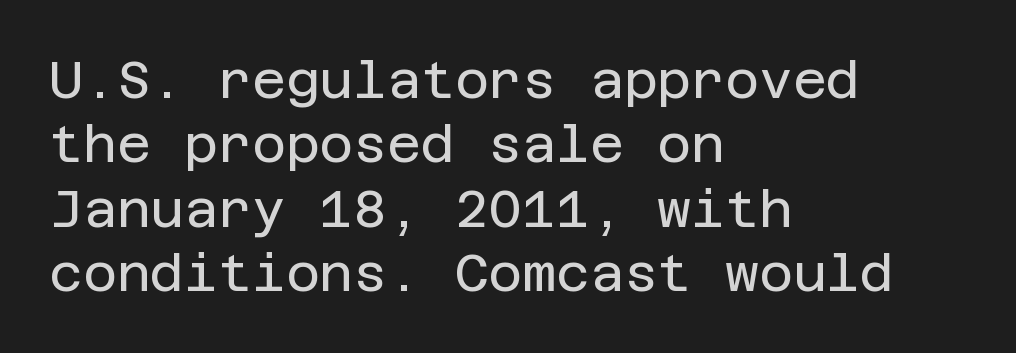
{"serif": "no", "italic": "no", "bold": "no", "weight": "regular", "width": "normal", "stroke_contrast": "low", "x_height": "large", "underline": "no", "align": "left", "line_spacing_ratio": 1.24, "letter_spacing": "normal", "letter_spacing_em": 0.0, "glyph_px": 52}
